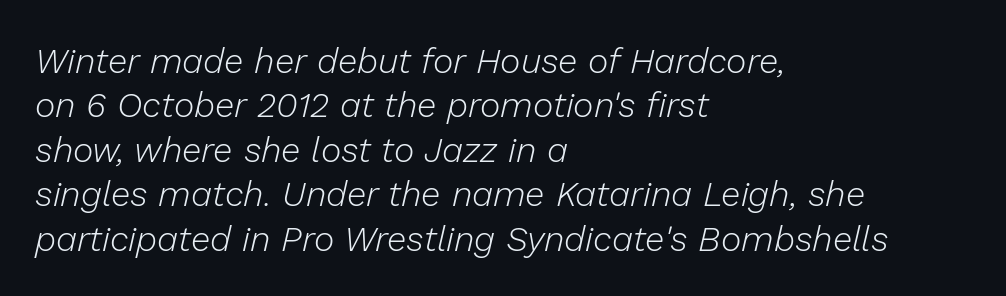
The image shows 35 px light type, italic (leaning right); set left-aligned, normal line spacing (1.27x), normal letter spacing, not underlined; low stroke contrast and a medium x-height.
